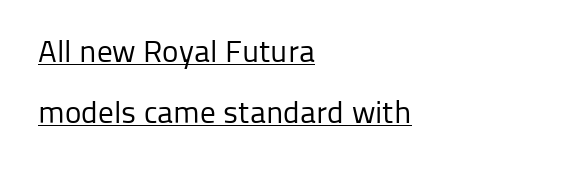
{"serif": "no", "italic": "no", "bold": "no", "weight": "regular", "width": "normal", "stroke_contrast": "low", "x_height": "medium", "monospaced": "no", "underline": "yes", "align": "left", "line_spacing": "loose", "line_spacing_ratio": 1.96, "letter_spacing": "normal", "letter_spacing_em": 0.0, "glyph_px": 31}
